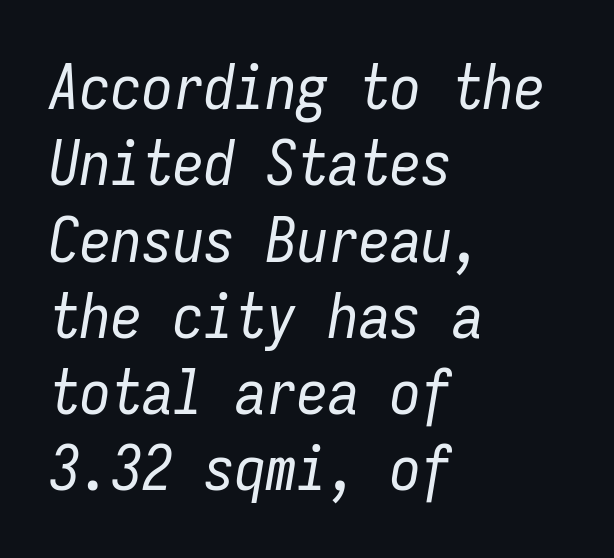
{"italic": "yes", "lean": "right", "slant_degrees": 9, "bold": "no", "weight": "regular", "width": "condensed", "stroke_contrast": "low", "x_height": "medium", "monospaced": "yes", "underline": "no", "align": "left", "line_spacing_ratio": 1.23, "letter_spacing": "normal", "letter_spacing_em": 0.0, "glyph_px": 62}
